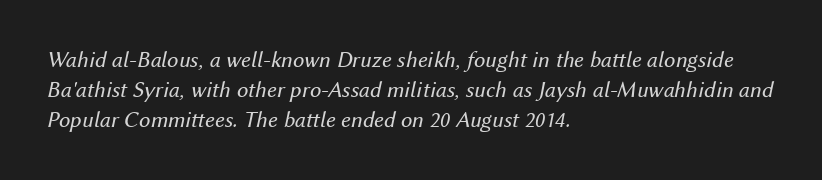
Honestly, there is no underline to notice here at all. The font is comparable to plain body text, perhaps lighter. Regular leading. The passage shown has conventional tracking throughout.
